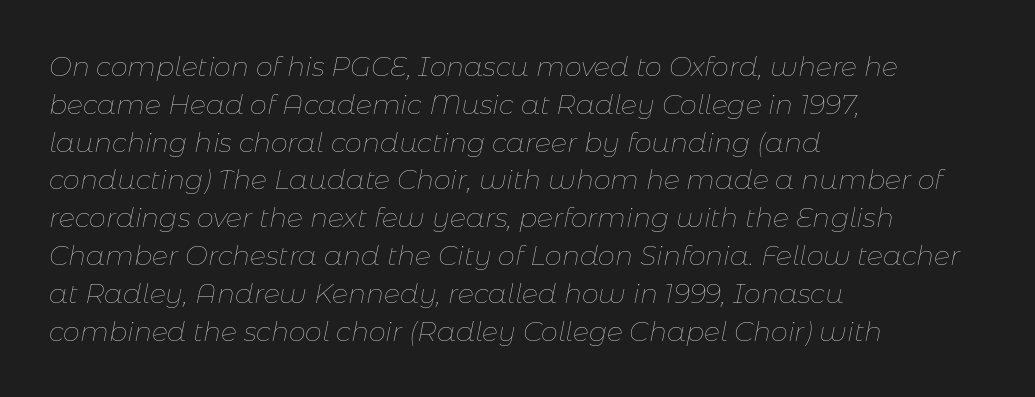
Q: Is the text bold? A: No.
Q: Is the text italic (slanted)? A: Yes, it leans right by about 11 degrees.
Q: Is the text underlined? A: No.
Q: How is the paragraph aligned? A: Left-aligned.
Q: Is the spacing between letters normal or unusually wide? A: Normal.
Q: Is the spacing between lines tight, normal or loose? A: Normal.
